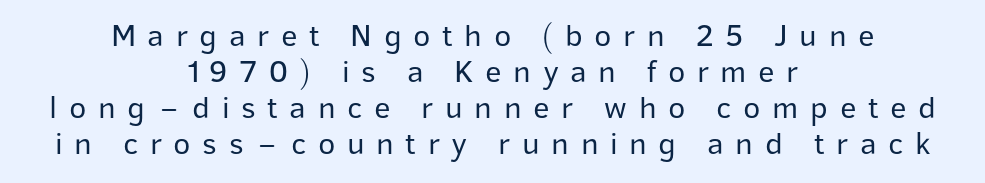
{"serif": "no", "italic": "no", "bold": "no", "weight": "regular", "width": "normal", "stroke_contrast": "low", "x_height": "medium", "monospaced": "no", "underline": "no", "align": "center", "line_spacing": "tight", "line_spacing_ratio": 1.12, "letter_spacing": "wide", "letter_spacing_em": 0.36, "glyph_px": 32}
